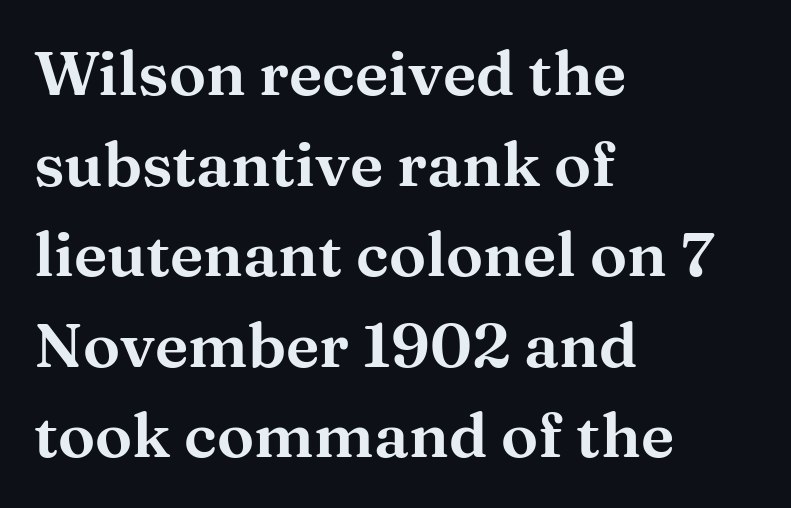
{"serif": "yes", "italic": "no", "width": "wide", "stroke_contrast": "medium", "x_height": "medium", "monospaced": "no", "underline": "no", "align": "left", "line_spacing": "normal", "line_spacing_ratio": 1.46, "letter_spacing": "normal", "letter_spacing_em": 0.0, "glyph_px": 62}
